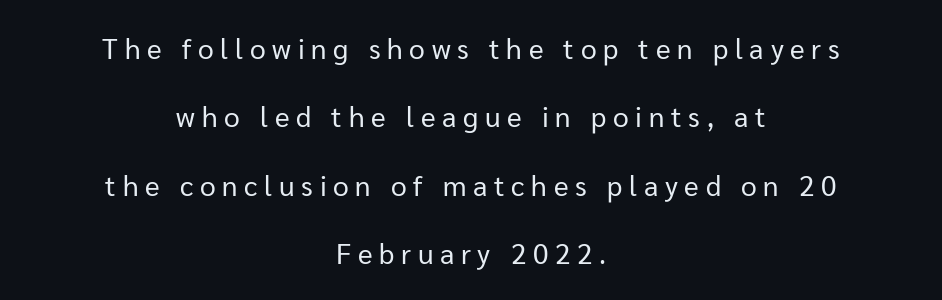
Font category for this specimen: sans-serif. This is the regular roman posture of the typeface. The tracking jumps out immediately: characters are airy and widely separated. The cut favours lightness, reaching ordinary text weight at its darkest. Has an underline been added? It has not.
